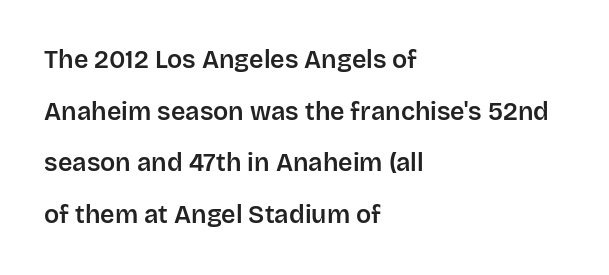
Words float on clear page, feet unadorned. Caption: multi-line text, flush left, ragged right. The rendering uses a large line-height, opening up the rows. Is the letter spacing exaggerated? No — it looks like the ordinary default. Quick note: not italic, upright.
